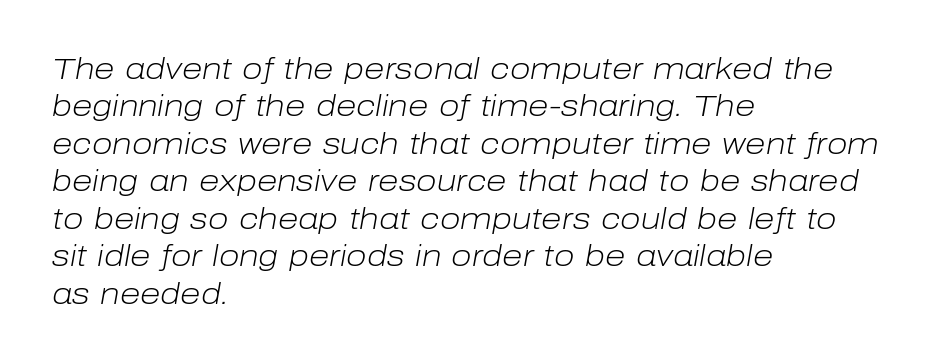
{"italic": "yes", "lean": "right", "slant_degrees": 10, "bold": "no", "weight": "light", "width": "normal", "stroke_contrast": "low", "x_height": "medium", "monospaced": "no", "underline": "no", "align": "left", "line_spacing": "normal", "line_spacing_ratio": 1.25, "letter_spacing": "normal", "letter_spacing_em": 0.0, "glyph_px": 30}
